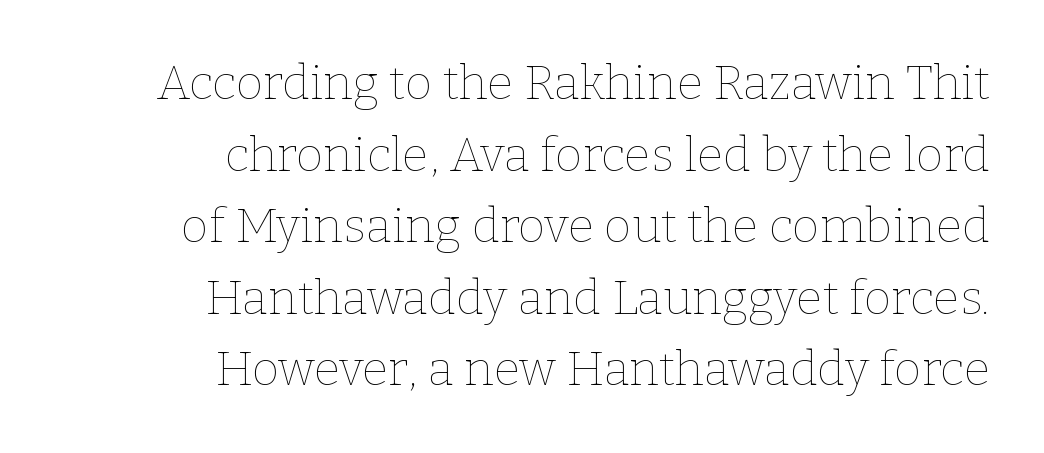
Q: Is the text bold? A: No.
Q: Is the text italic (slanted)? A: No, it is upright.
Q: Is the text underlined? A: No.
Q: How is the paragraph aligned? A: Right-aligned.
Q: Is the spacing between letters normal or unusually wide? A: Normal.
Q: Is the spacing between lines tight, normal or loose? A: Normal.
Q: Width (condensed, normal, or wide)? A: Normal.
Q: Stroke contrast? A: Low.
Q: x-height? A: Medium.
Q: Monospaced? A: No.
